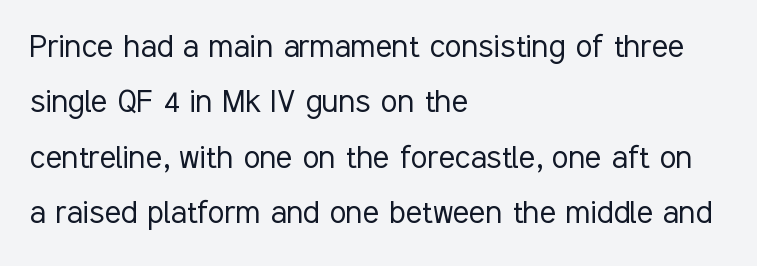
The line texture is even and compact thanks to regular tracking. Has an underline been added? It has not. The passage shown is typed in a proportional face where columns would drift. The lettering holds an erect, upright posture throughout. Vertical stems look standard width or narrower in stroke.
